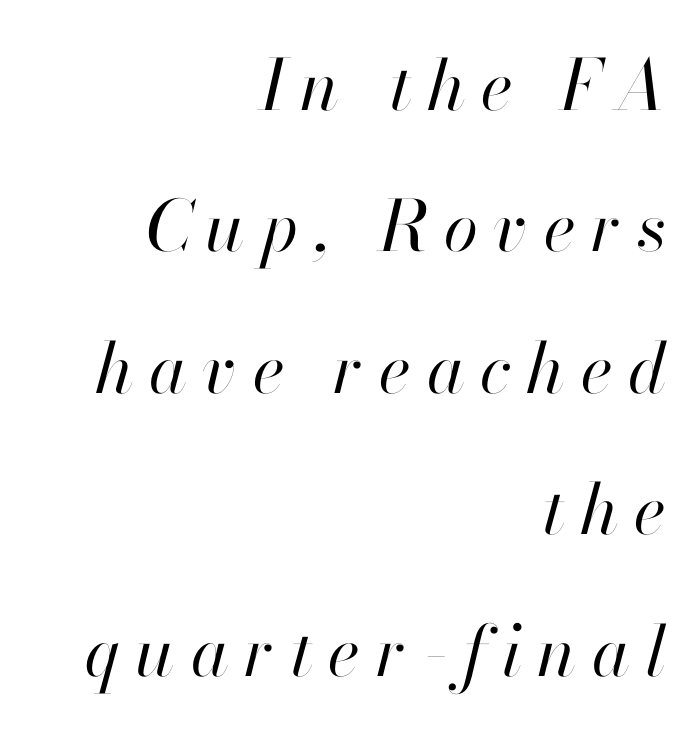
{"italic": "yes", "lean": "right", "slant_degrees": 13, "bold": "no", "weight": "regular", "width": "normal", "stroke_contrast": "high", "x_height": "small", "monospaced": "no", "underline": "no", "align": "right", "line_spacing": "loose", "line_spacing_ratio": 2.02, "letter_spacing": "wide", "letter_spacing_em": 0.22, "glyph_px": 70}
